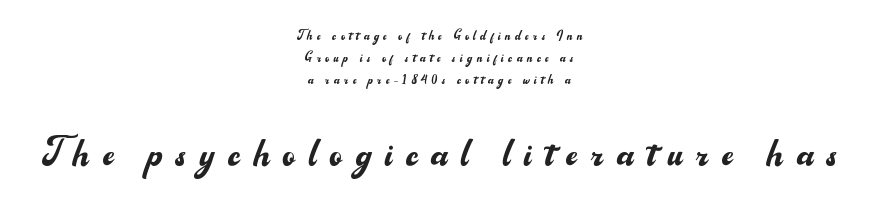
The image shows 48 px regular-weight sans-serif type; set centered, normal line spacing (1.37x), unusually wide letter spacing (+0.28 em), not underlined; the second (bottom) block is 3.0x larger; medium stroke contrast and a small x-height.
